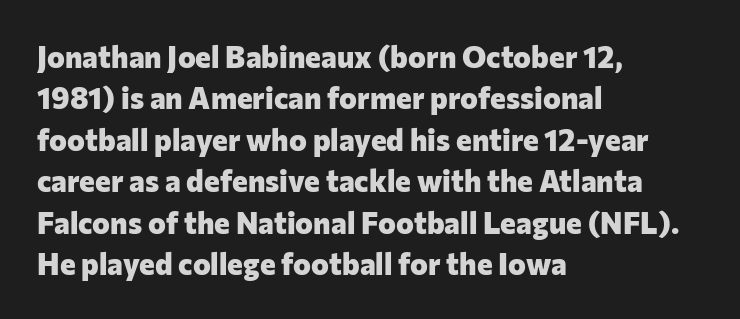
{"serif": "no", "italic": "no", "bold": "yes", "weight": "heavy", "width": "normal", "stroke_contrast": "low", "x_height": "medium", "monospaced": "no", "underline": "no", "align": "left", "line_spacing": "normal", "line_spacing_ratio": 1.38, "letter_spacing": "normal", "letter_spacing_em": 0.0, "glyph_px": 30}
